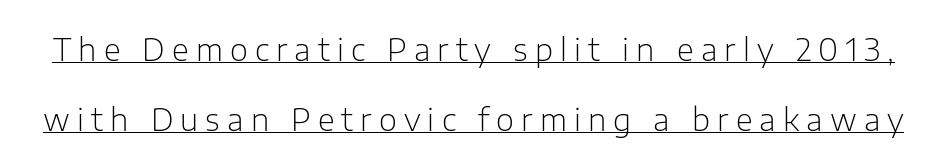
{"serif": "no", "italic": "no", "bold": "no", "weight": "light", "width": "normal", "stroke_contrast": "low", "x_height": "medium", "monospaced": "no", "underline": "yes", "line_spacing": "loose", "line_spacing_ratio": 2.25, "letter_spacing": "wide", "letter_spacing_em": 0.23, "glyph_px": 31}
